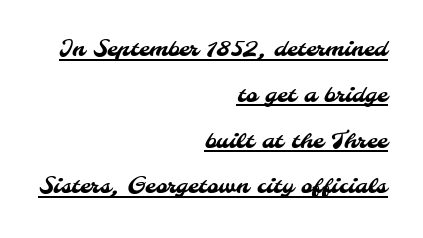
Vertical spacing — loose. Honestly, the letter spacing is just normal — you wouldn't notice it. The lines in this sample share a right terminus and differ only in where they begin. Underline: present.
